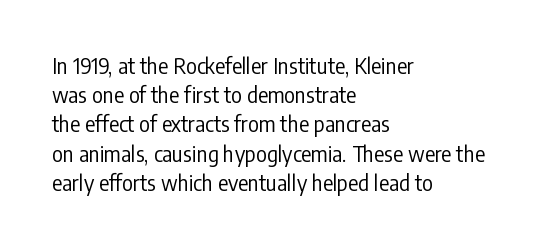
Tracking here is standard; glyphs follow each other at the usual distance. Heft: none added — not bold. These lines are set flush left with a ragged right edge. The letters stand straight up with perfectly vertical stems. Has an underline been added? It has not.
